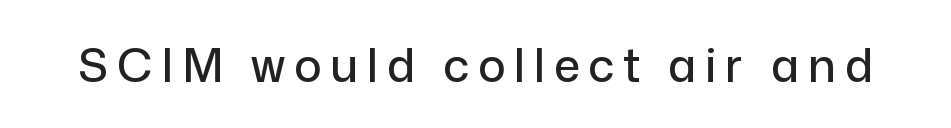
Each letter keeps its own natural width here, so spacing adapts to shape. Notice how the stems are strictly vertical — no italics here. Only glyphs here, with clear space below each row. Observe the absence of serifs on each vertical stroke in this sample.
